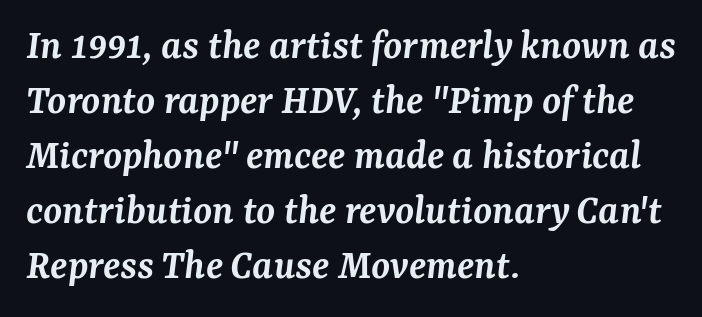
{"serif": "yes", "italic": "yes", "lean": "right", "slant_degrees": 7, "bold": "semi", "weight": "semibold", "width": "normal", "stroke_contrast": "medium", "x_height": "medium", "monospaced": "no", "underline": "no", "align": "left", "line_spacing": "normal", "line_spacing_ratio": 1.28, "letter_spacing": "normal", "letter_spacing_em": 0.0, "glyph_px": 43}
